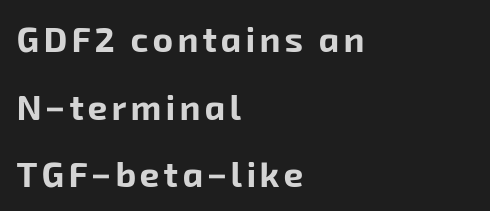
Q: Is the text bold? A: Yes.
Q: Is the typeface a serif or a sans-serif typeface? A: Sans-serif.
Q: Is the text underlined? A: No.
Q: How is the paragraph aligned? A: Left-aligned.
Q: Is the spacing between lines tight, normal or loose? A: Loose.
Q: Width (condensed, normal, or wide)? A: Normal.
Q: Stroke contrast? A: Low.
Q: x-height? A: Medium.
Q: Monospaced? A: No.
